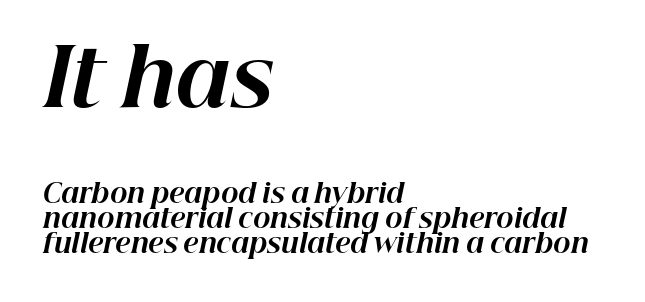
Q: Is the text bold? A: Yes.
Q: Is the text italic (slanted)? A: Yes, it leans right by about 12 degrees.
Q: Is the text underlined? A: No.
Q: How is the paragraph aligned? A: Left-aligned.
Q: Is the spacing between letters normal or unusually wide? A: Normal.
Q: Is the spacing between lines tight, normal or loose? A: Tight.
Q: Which block of text is set in a larger size, the first (top) or the second (bottom)? A: The first (top) one.
Q: Width (condensed, normal, or wide)? A: Normal.
Q: Stroke contrast? A: High.
Q: x-height? A: Medium.
Q: Monospaced? A: No.
